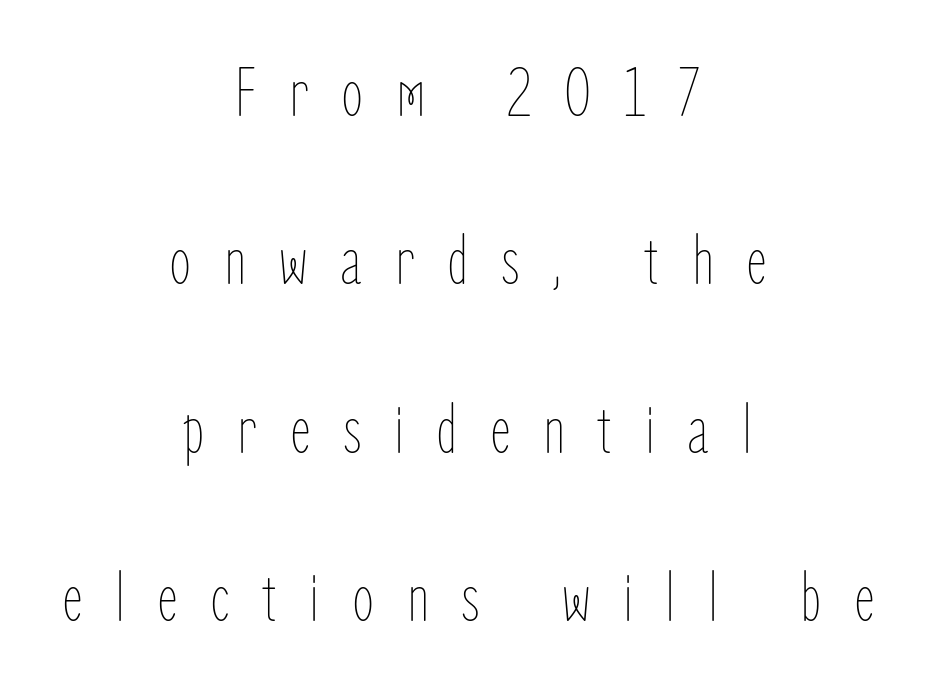
{"italic": "no", "bold": "no", "weight": "thin", "width": "condensed", "stroke_contrast": "low", "x_height": "medium", "monospaced": "no", "underline": "no", "align": "center", "line_spacing": "loose", "line_spacing_ratio": 2.34, "letter_spacing": "wide", "letter_spacing_em": 0.45, "glyph_px": 72}
